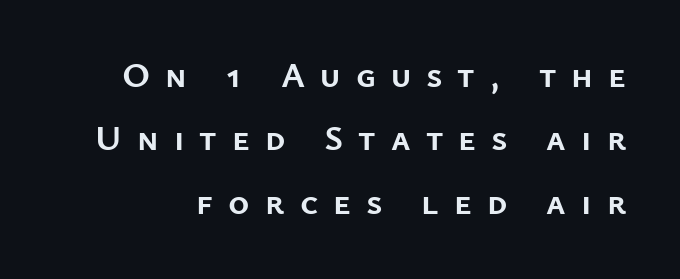
The image shows 36 px semibold sans-serif type, upright; set line spacing 1.76x, unusually wide letter spacing (+0.42 em), not underlined; low stroke contrast and a medium x-height.
